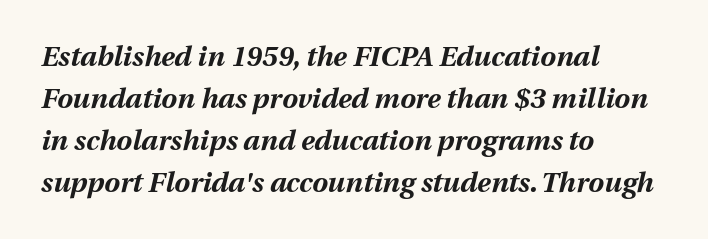
The image shows 28 px bold type, italic (leaning right); set left-aligned, normal line spacing (1.5x), normal letter spacing, not underlined; medium stroke contrast and a medium x-height.
